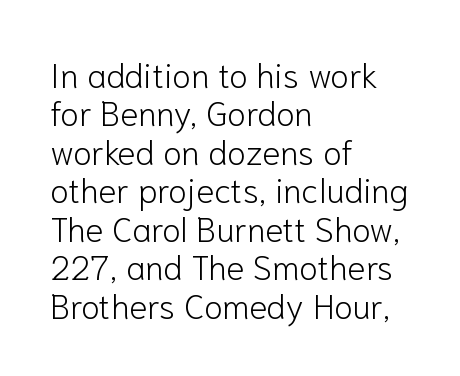
The face used here is a sans, in the tradition of grotesques and geometrics. This sample has the flowing, uneven cadence of proportional lettering. This rendering uses left alignment, leaving the right contour irregular. Does the leading feel generous? Not at all — it's pinched.
